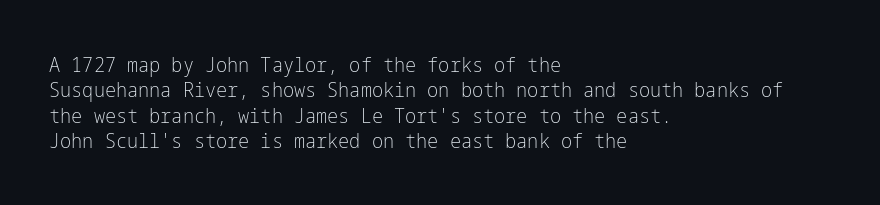
The image shows 21 px text type, upright; set left-aligned, line spacing 1.21x, normal letter spacing, not underlined.
